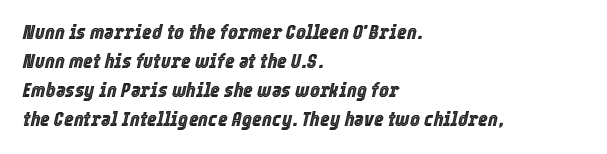
Q: Is the text italic (slanted)? A: Yes, it leans right by about 12 degrees.
Q: Is the text underlined? A: No.
Q: How is the paragraph aligned? A: Left-aligned.
Q: Is the spacing between letters normal or unusually wide? A: Normal.
Q: Is the spacing between lines tight, normal or loose? A: Normal.
